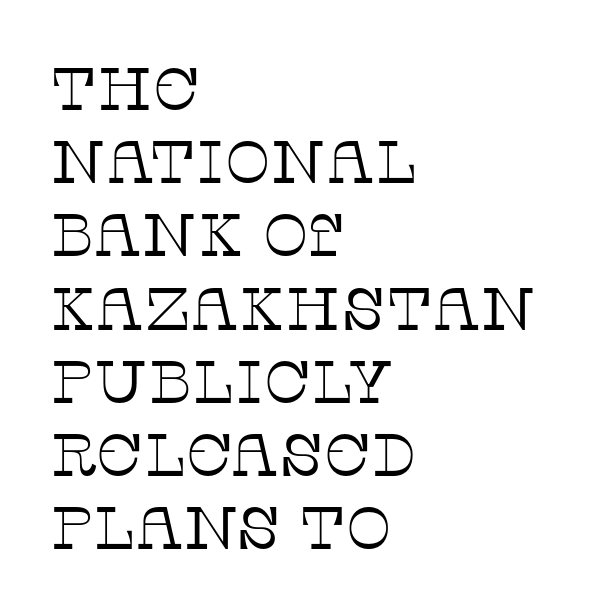
Q: Is the text bold? A: No.
Q: Is the text italic (slanted)? A: No, it is upright.
Q: Is the typeface a serif or a sans-serif typeface? A: Serif.
Q: Is the text underlined? A: No.
Q: How is the paragraph aligned? A: Left-aligned.
Q: Is the spacing between letters normal or unusually wide? A: Normal.
Q: Width (condensed, normal, or wide)? A: Normal.
Q: Stroke contrast? A: Low.
Q: x-height? A: Large.
Q: Monospaced? A: No.
